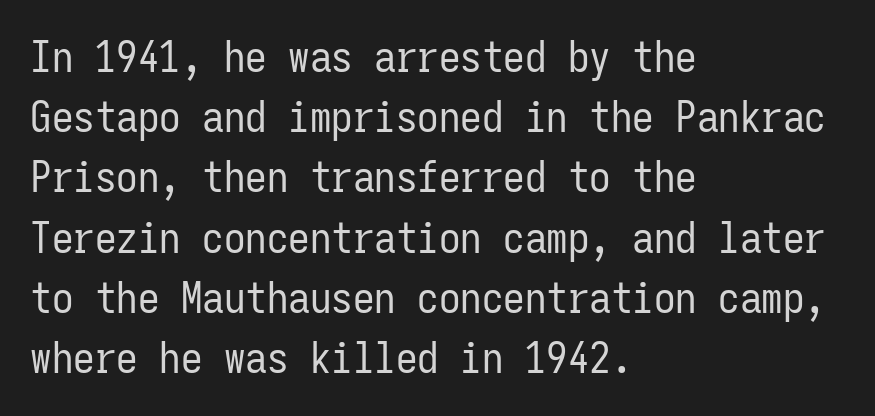
Q: Is the text bold? A: No.
Q: Is the text italic (slanted)? A: No, it is upright.
Q: Is the typeface a serif or a sans-serif typeface? A: Sans-serif.
Q: Is the text underlined? A: No.
Q: How is the paragraph aligned? A: Left-aligned.
Q: Is the spacing between letters normal or unusually wide? A: Normal.
Q: Is the spacing between lines tight, normal or loose? A: Normal.
Q: Width (condensed, normal, or wide)? A: Condensed.
Q: Stroke contrast? A: Low.
Q: x-height? A: Medium.
Q: Monospaced? A: Yes.
